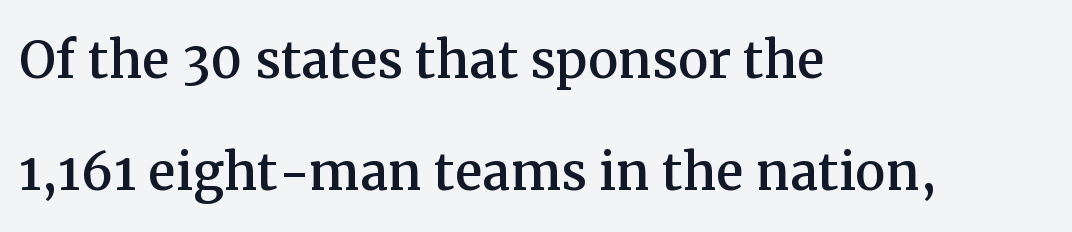
{"serif": "yes", "italic": "no", "width": "normal", "stroke_contrast": "medium", "x_height": "medium", "monospaced": "no", "underline": "no", "align": "left", "line_spacing": "normal", "line_spacing_ratio": 1.64, "letter_spacing": "normal", "letter_spacing_em": 0.0, "glyph_px": 68}
